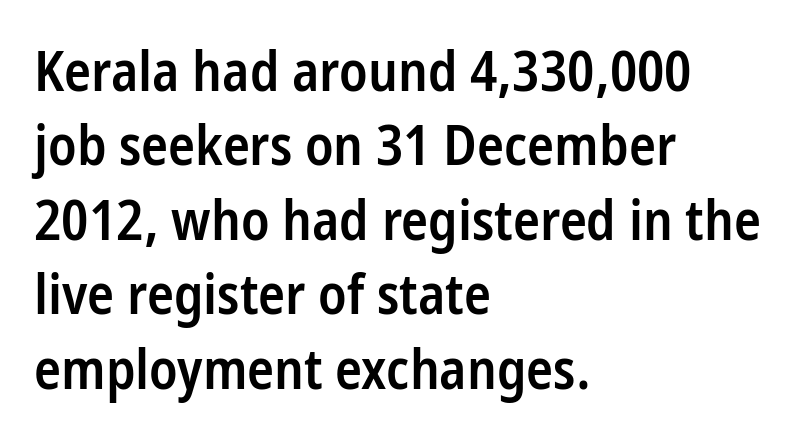
{"serif": "no", "italic": "no", "bold": "semi", "weight": "semibold", "width": "condensed", "stroke_contrast": "low", "x_height": "medium", "monospaced": "no", "underline": "no", "align": "left", "line_spacing": "normal", "line_spacing_ratio": 1.33, "letter_spacing": "normal", "letter_spacing_em": 0.0, "glyph_px": 56}
